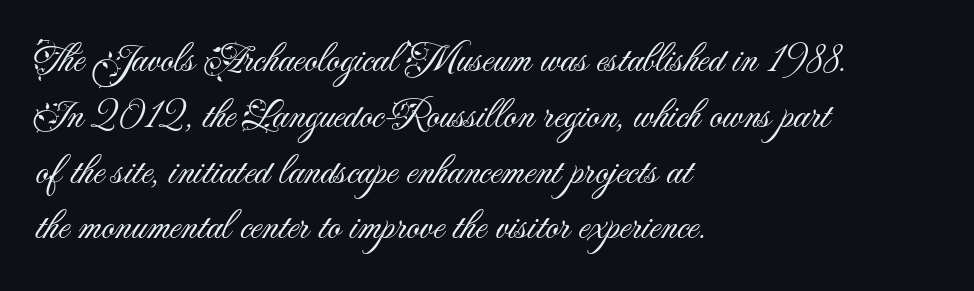
The image shows 41 px light sans-serif type; set left-aligned, normal line spacing (1.36x), normal letter spacing, not underlined; medium stroke contrast and a small x-height.
